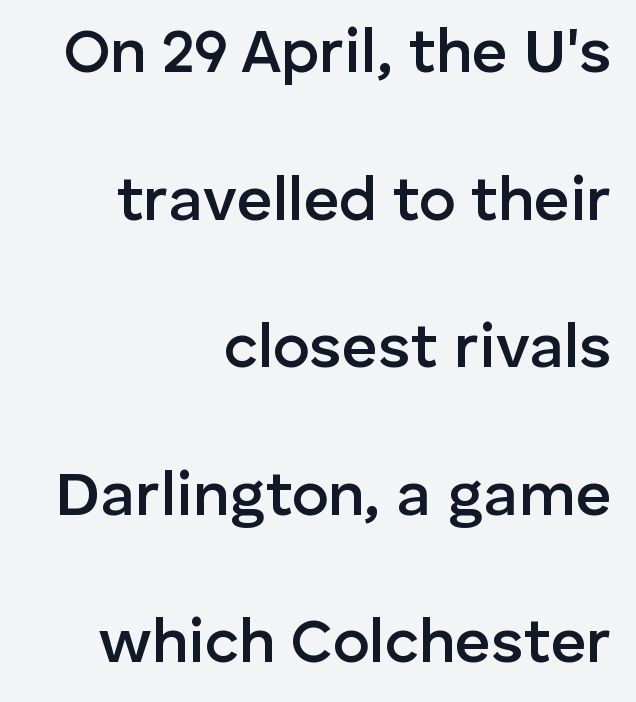
Q: Is the text bold? A: Semi-bold.
Q: Is the text italic (slanted)? A: No, it is upright.
Q: Is the typeface a serif or a sans-serif typeface? A: Sans-serif.
Q: Is the text underlined? A: No.
Q: How is the paragraph aligned? A: Right-aligned.
Q: Is the spacing between letters normal or unusually wide? A: Normal.
Q: Is the spacing between lines tight, normal or loose? A: Loose.
Q: Width (condensed, normal, or wide)? A: Normal.
Q: Stroke contrast? A: Low.
Q: x-height? A: Medium.
Q: Monospaced? A: No.
